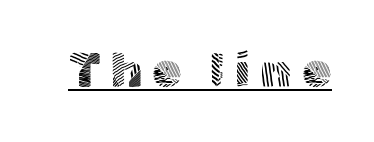
Q: Is the text bold? A: No.
Q: Is the text italic (slanted)? A: No, it is upright.
Q: Is the typeface a serif or a sans-serif typeface? A: Sans-serif.
Q: Is the text underlined? A: Yes.
Q: Is the spacing between letters normal or unusually wide? A: Unusually wide.
Q: Width (condensed, normal, or wide)? A: Normal.
Q: x-height? A: Medium.
Q: Monospaced? A: No.
